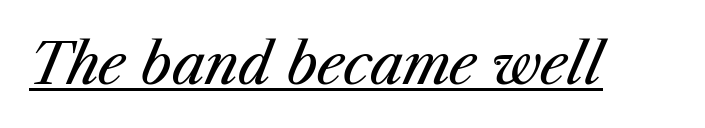
{"italic": "yes", "lean": "right", "slant_degrees": 23, "bold": "no", "weight": "regular", "width": "normal", "stroke_contrast": "medium", "x_height": "medium", "monospaced": "no", "underline": "yes", "letter_spacing": "normal", "letter_spacing_em": 0.0, "glyph_px": 56}
